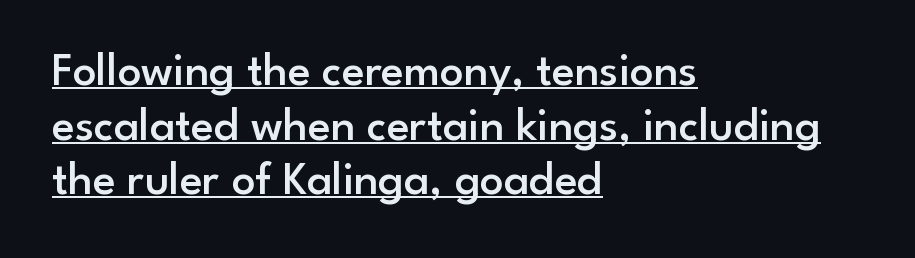
{"serif": "no", "italic": "no", "bold": "semi", "weight": "semibold", "width": "normal", "stroke_contrast": "low", "x_height": "small", "monospaced": "no", "underline": "yes", "align": "left", "line_spacing_ratio": 1.16, "letter_spacing": "normal", "letter_spacing_em": 0.0, "glyph_px": 47}
